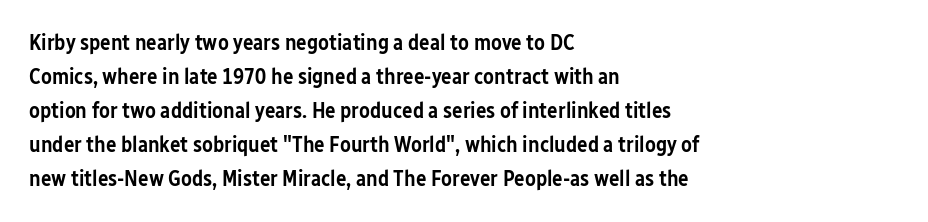
The image shows 22 px text type, upright; set left-aligned, normal line spacing (1.55x), normal letter spacing, not underlined.
